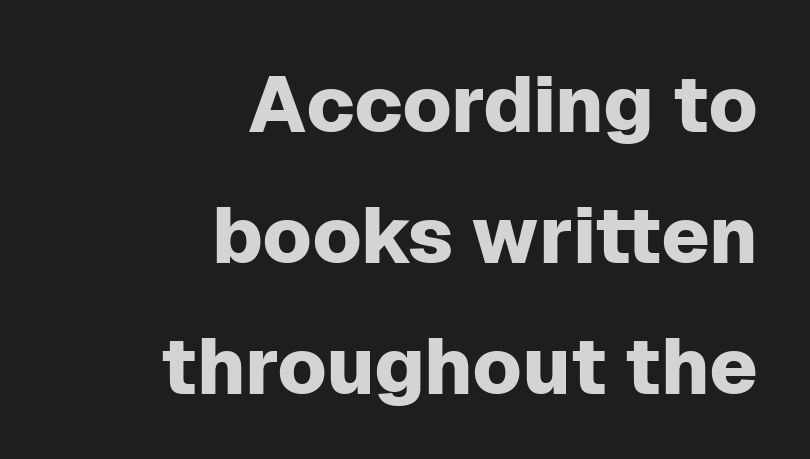
Q: Is the text italic (slanted)? A: No, it is upright.
Q: Is the typeface a serif or a sans-serif typeface? A: Sans-serif.
Q: Is the text underlined? A: No.
Q: How is the paragraph aligned? A: Right-aligned.
Q: Is the spacing between letters normal or unusually wide? A: Normal.
Q: Is the spacing between lines tight, normal or loose? A: Normal.
Q: Width (condensed, normal, or wide)? A: Normal.
Q: Stroke contrast? A: Low.
Q: x-height? A: Medium.
Q: Monospaced? A: No.
